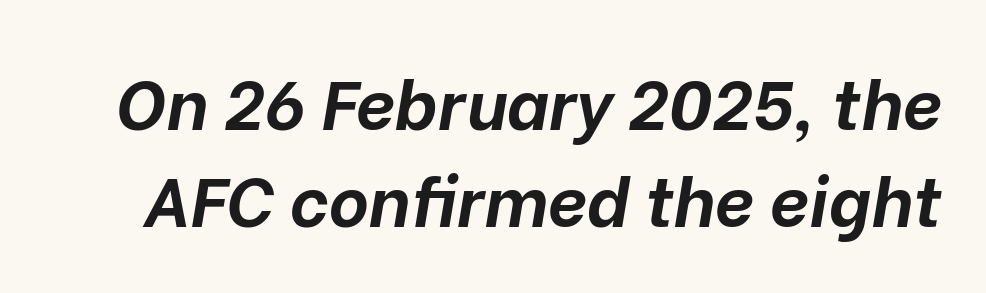
{"italic": "yes", "lean": "right", "slant_degrees": 10, "bold": "yes", "weight": "bold", "width": "normal", "stroke_contrast": "low", "x_height": "medium", "monospaced": "no", "underline": "no", "line_spacing": "normal", "line_spacing_ratio": 1.4, "letter_spacing": "normal", "letter_spacing_em": 0.0, "glyph_px": 69}
